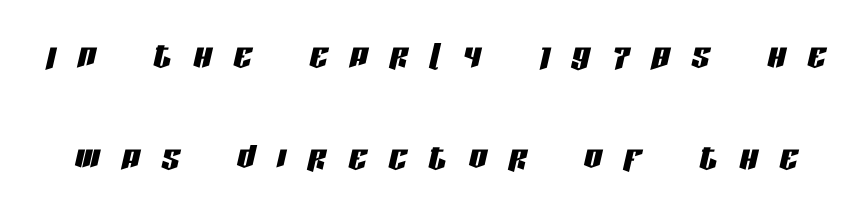
The passage shown is not underscored anywhere. Compared with typical body copy, the letter spacing here is much looser. Designer's note — italics engaged. Leading: increased. These lines are rendered in a variable-pitch font.
